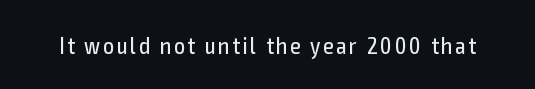
{"italic": "no", "bold": "no", "underline": "no", "glyph_px": 24}
